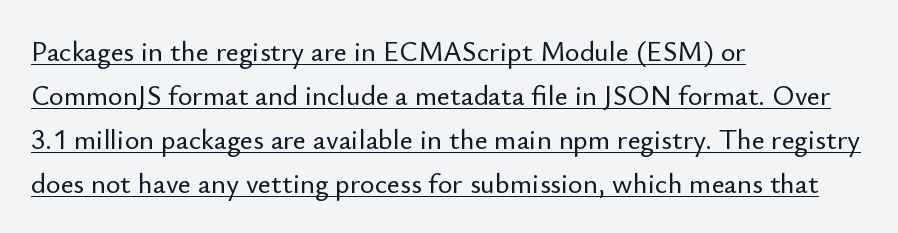
The image shows 28 px sans-serif type, upright; set left-aligned, normal line spacing (1.57x), normal letter spacing, underlined; low stroke contrast and a small x-height.
